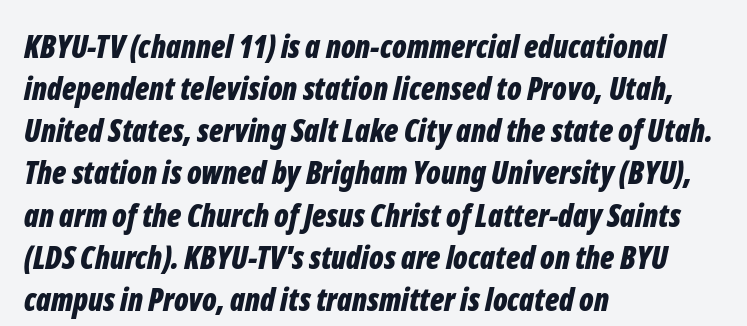
The image shows 31 px bold, condensed type, italic (leaning right); set left-aligned, normal line spacing (1.36x), normal letter spacing, not underlined; low stroke contrast and a medium x-height.
